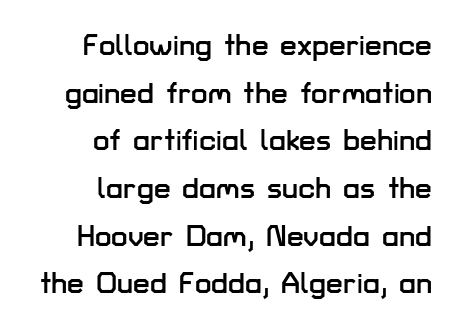
Regarding serifs, this sample does without them. Leftover space on each line is placed entirely before the opening word. Baseline-to-baseline distance is the conventional proportion of letter height. Any mark beneath the type? The region is blank. The rendering uses natural spacing where letterforms have individual widths.
